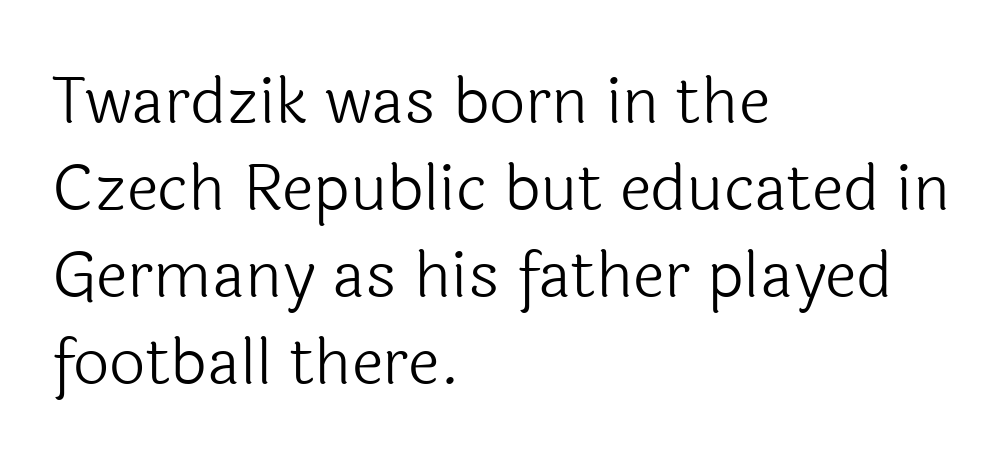
Q: Is the text bold? A: No.
Q: Is the text italic (slanted)? A: No, it is upright.
Q: Is the typeface a serif or a sans-serif typeface? A: Sans-serif.
Q: Is the text underlined? A: No.
Q: How is the paragraph aligned? A: Left-aligned.
Q: Is the spacing between letters normal or unusually wide? A: Normal.
Q: Is the spacing between lines tight, normal or loose? A: Normal.
Q: Width (condensed, normal, or wide)? A: Normal.
Q: x-height? A: Medium.
Q: Monospaced? A: No.
